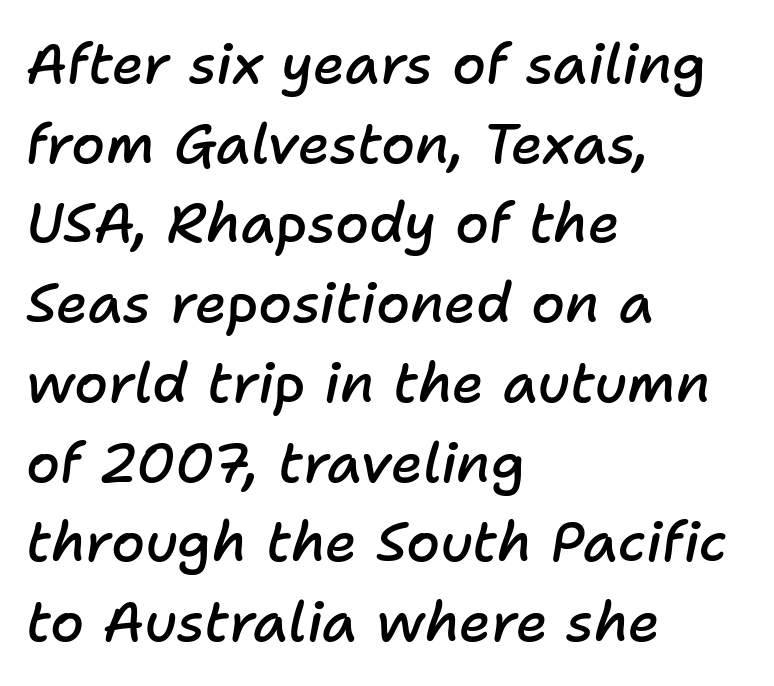
The letters are slanted; this is an italic face. What weight is shown? A semibold, between regular and bold. Bare-footed words on every line. Line spacing here is normal.
